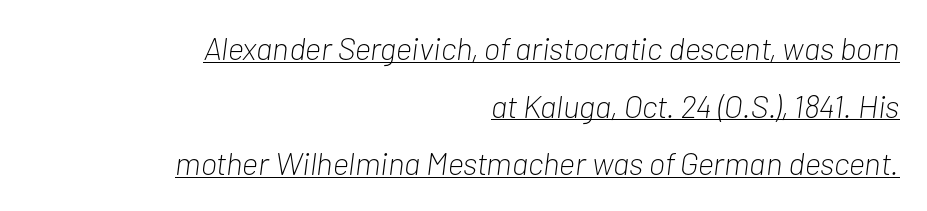
Q: Is the text bold? A: No.
Q: Is the text italic (slanted)? A: Yes, it leans right by about 7 degrees.
Q: Is the text underlined? A: Yes.
Q: How is the paragraph aligned? A: Right-aligned.
Q: Is the spacing between letters normal or unusually wide? A: Normal.
Q: Width (condensed, normal, or wide)? A: Condensed.
Q: Stroke contrast? A: Low.
Q: x-height? A: Medium.
Q: Monospaced? A: No.
